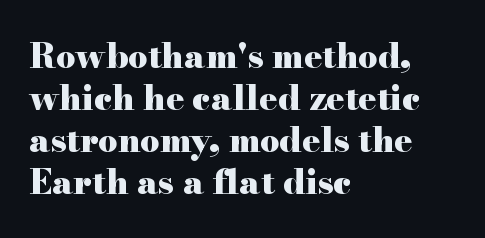
The image shows 34 px heavy, wide serif type, upright; set left-aligned, line spacing 1.24x, normal letter spacing, not underlined; high stroke contrast and a small x-height.
